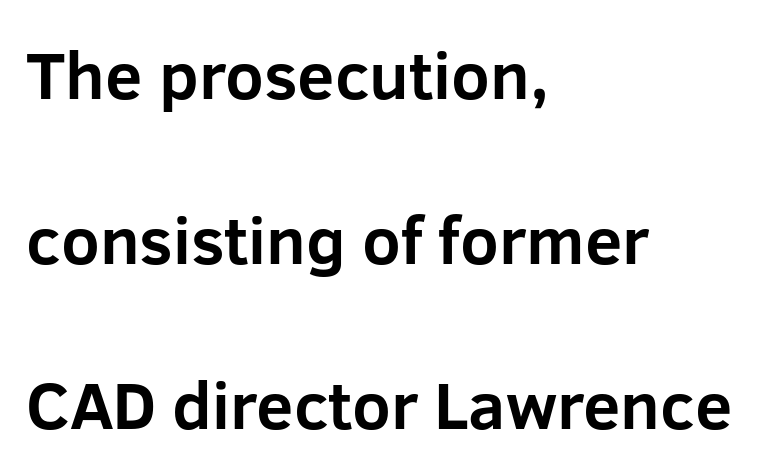
The image shows 67 px bold sans-serif type, upright; set left-aligned, loose line spacing (2.46x), normal letter spacing, not underlined; low stroke contrast and a medium x-height.
